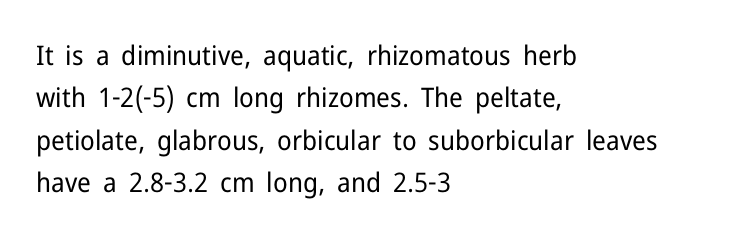
{"italic": "no", "bold": "no", "underline": "no", "align": "left", "line_spacing": "normal", "line_spacing_ratio": 1.57, "letter_spacing": "normal", "letter_spacing_em": 0.0, "glyph_px": 27}
